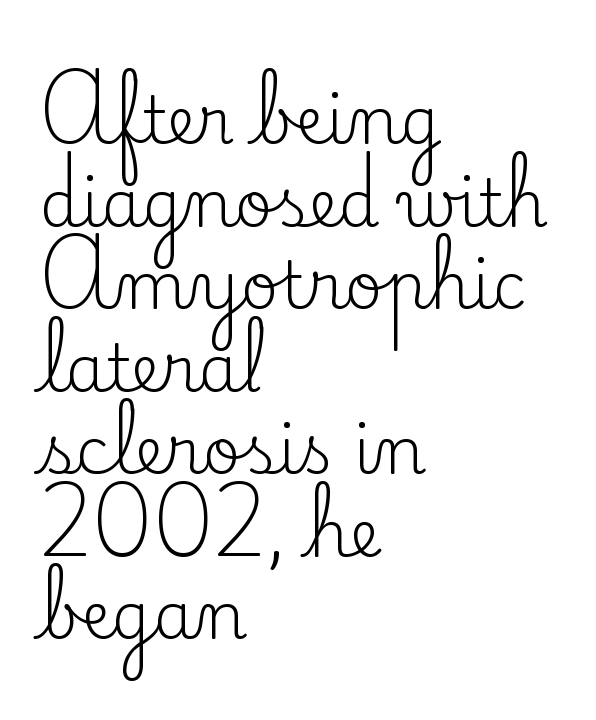
The image shows 65 px regular-weight type, upright; set left-aligned, normal line spacing (1.27x), normal letter spacing, not underlined; low stroke contrast and a small x-height.
